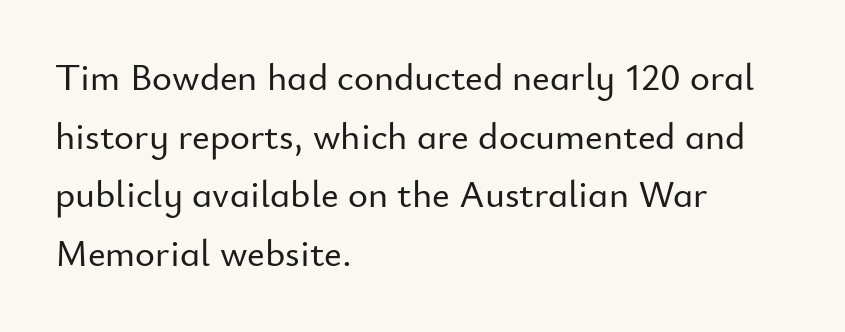
Left-aligned paragraph, ragged on the right. You could call the tracking neutral — neither tight nor loose. Grotesque or geometric, the face here clearly has no serifs. Characters remain perfectly vertical along every line. You could not count columns in this text — the font is proportionally spaced.
